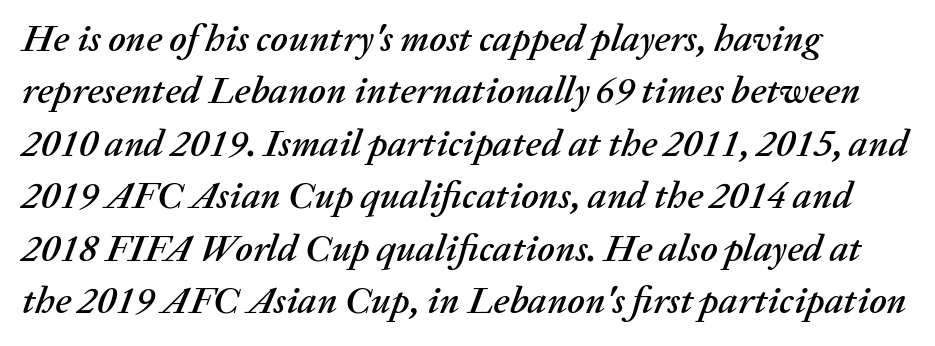
Q: Is the text italic (slanted)? A: Yes, it leans right by about 20 degrees.
Q: Is the text underlined? A: No.
Q: How is the paragraph aligned? A: Left-aligned.
Q: Is the spacing between letters normal or unusually wide? A: Normal.
Q: Is the spacing between lines tight, normal or loose? A: Normal.
Q: Width (condensed, normal, or wide)? A: Normal.
Q: Stroke contrast? A: Medium.
Q: x-height? A: Medium.
Q: Monospaced? A: No.
